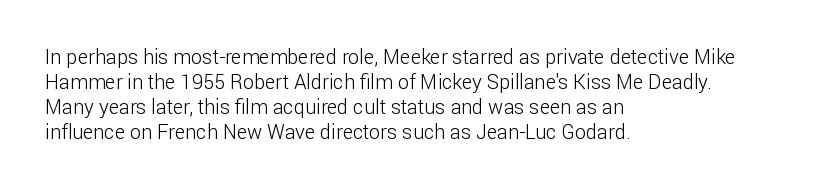
Underline: absent. These glyphs show unthickened strokes, regular width or finer. The leading is moderate, giving the passage an even texture. Upright lettering throughout.
